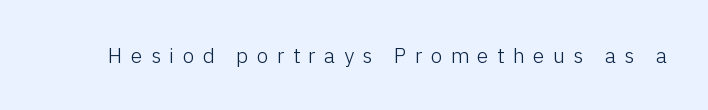
No heavy texture on the line: the type isn't bold. Bare-footed words on every line. The letters are spread apart with noticeably loose tracking. You can tell it's not italic because the verticals are truly vertical.
